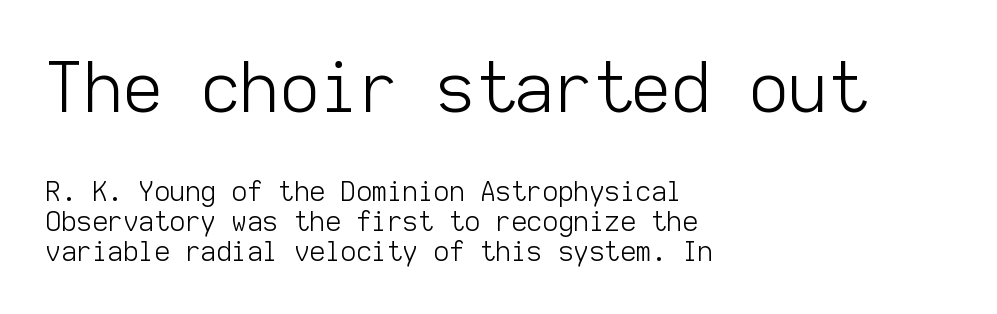
The image shows 68 px light sans-serif type, upright, monospaced; set left-aligned, tight line spacing (1.1x), normal letter spacing, not underlined; the first (top) block is 2.52x larger; low stroke contrast and a medium x-height.
